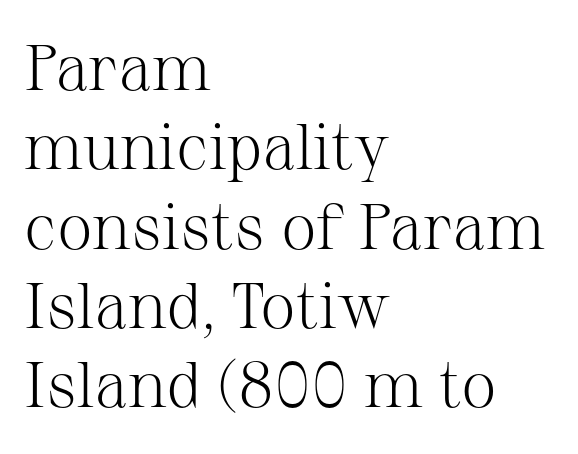
Q: Is the text bold? A: No.
Q: Is the text italic (slanted)? A: No, it is upright.
Q: Is the typeface a serif or a sans-serif typeface? A: Serif.
Q: Is the text underlined? A: No.
Q: How is the paragraph aligned? A: Left-aligned.
Q: Is the spacing between letters normal or unusually wide? A: Normal.
Q: Width (condensed, normal, or wide)? A: Normal.
Q: Stroke contrast? A: Medium.
Q: x-height? A: Medium.
Q: Monospaced? A: No.
